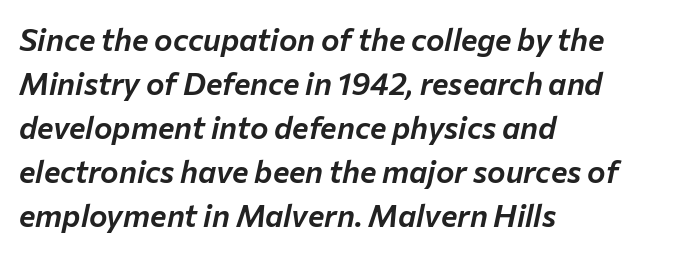
{"italic": "yes", "lean": "right", "slant_degrees": 12, "width": "normal", "stroke_contrast": "low", "x_height": "medium", "monospaced": "no", "underline": "no", "align": "left", "line_spacing": "normal", "line_spacing_ratio": 1.42, "letter_spacing": "normal", "letter_spacing_em": 0.0, "glyph_px": 31}
